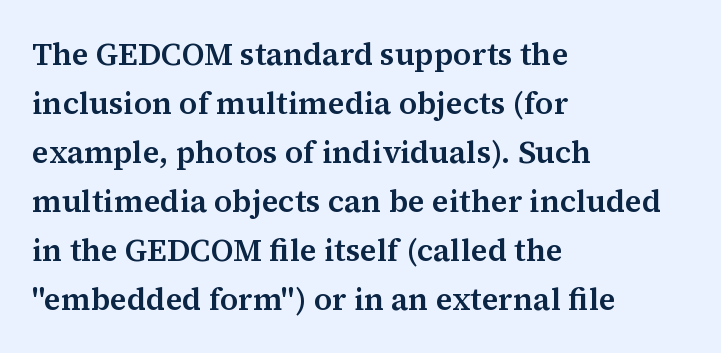
{"serif": "yes", "italic": "no", "width": "normal", "stroke_contrast": "medium", "x_height": "medium", "monospaced": "no", "underline": "no", "align": "left", "line_spacing": "normal", "line_spacing_ratio": 1.58, "letter_spacing": "normal", "letter_spacing_em": 0.0, "glyph_px": 31}
